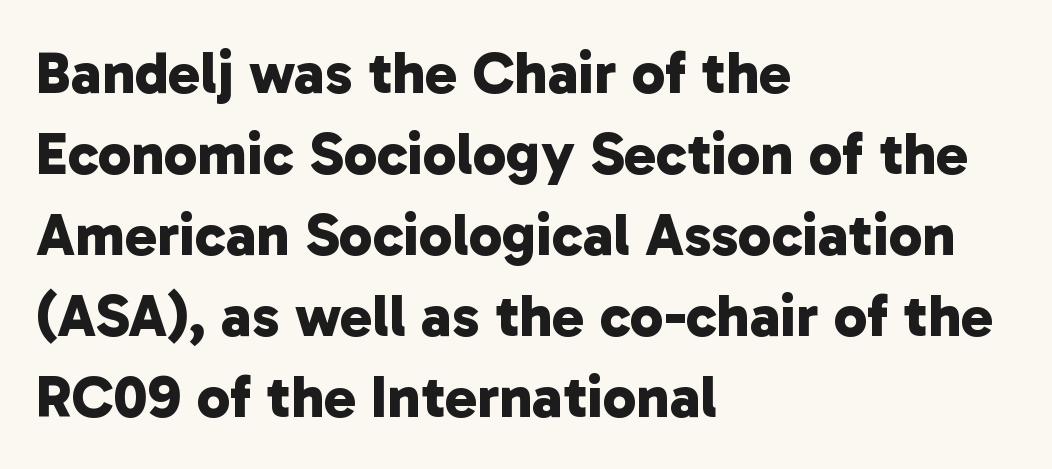
{"serif": "no", "bold": "yes", "weight": "bold", "width": "normal", "stroke_contrast": "low", "x_height": "medium", "monospaced": "no", "underline": "no", "align": "left", "line_spacing": "normal", "line_spacing_ratio": 1.35, "letter_spacing": "normal", "letter_spacing_em": 0.0, "glyph_px": 60}
